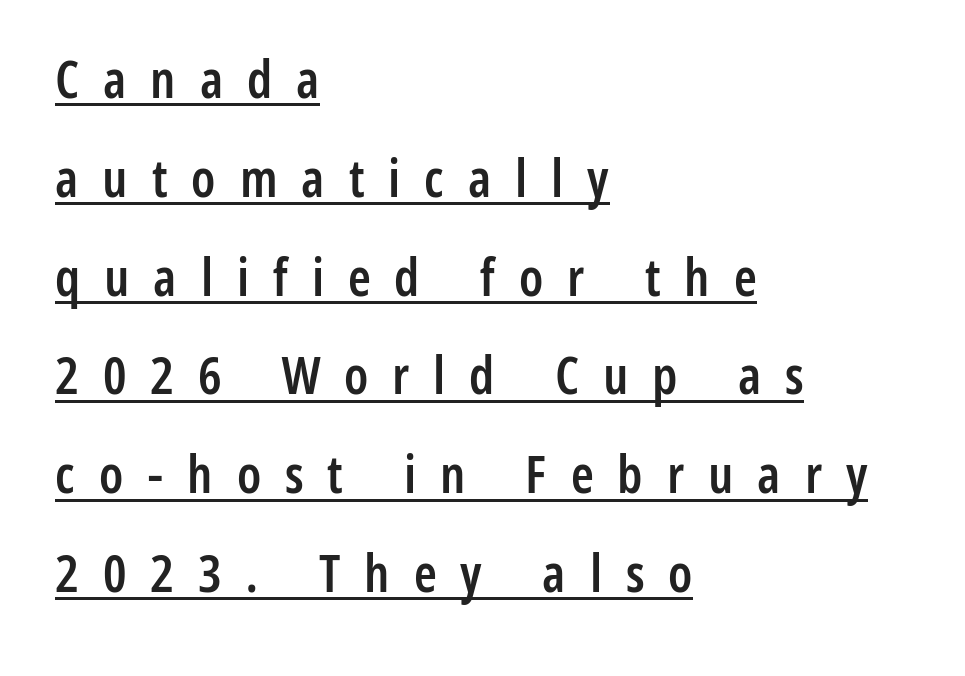
Does the copy run flush right? No — it runs flush left. What stands out about the letter spacing? Its width — letters are far apart. Type style note: lacks serifs. Looks like regular typesetting: each glyph gets only the width it needs.
